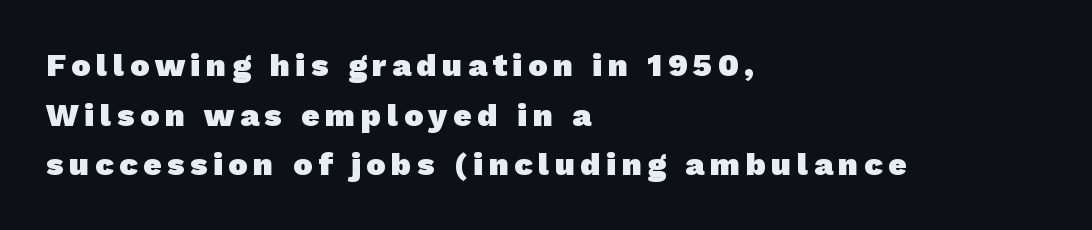
A student would call this left alignment; a typographer would say flush left, rag right. The lines sit at an ordinary, default distance from one another. Varying glyph widths throughout — classic text-font behaviour. Letterform terminals end flat and unadorned throughout the passage.
